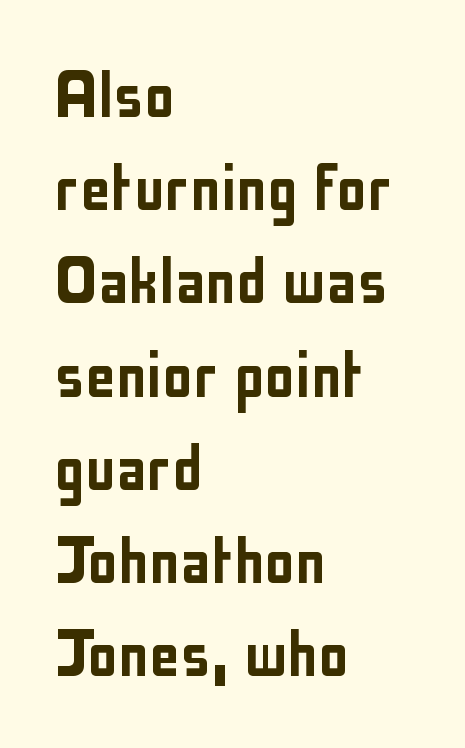
{"serif": "no", "italic": "no", "width": "condensed", "stroke_contrast": "low", "x_height": "medium", "monospaced": "no", "underline": "no", "align": "left", "line_spacing_ratio": 1.21, "letter_spacing": "normal", "letter_spacing_em": 0.0, "glyph_px": 77}
